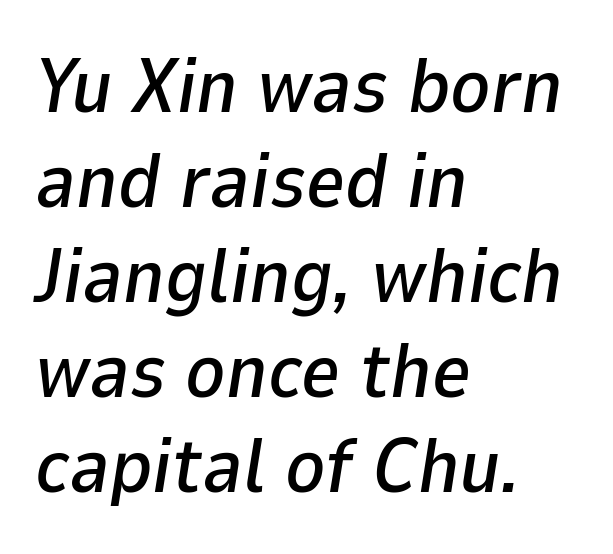
These lines were composed using italics. These lines sit exactly where default settings would place them. These lines are rendered in a variable-pitch font. The rendering keeps characters at their native spacing. Does the copy run flush right? No — it runs flush left. Honestly, there is no underline to notice here at all.
